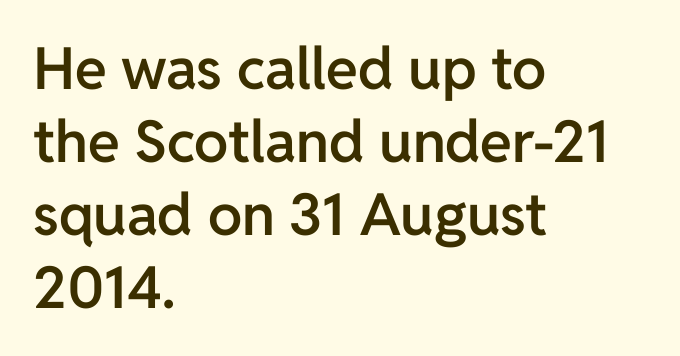
The image shows 58 px semibold sans-serif type, upright; set left-aligned, normal line spacing (1.26x), normal letter spacing, not underlined; low stroke contrast and a medium x-height.
